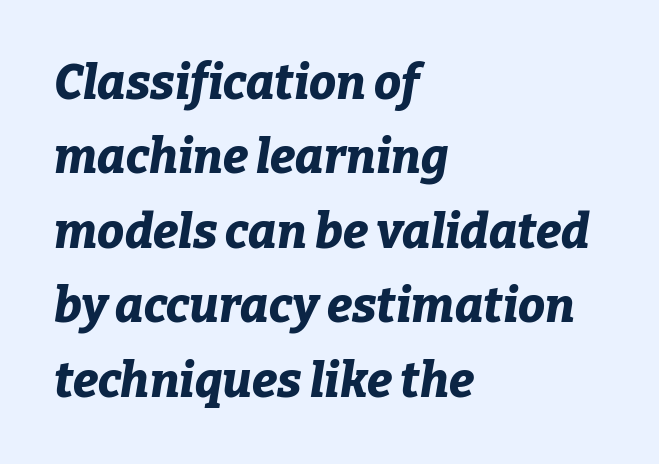
{"italic": "yes", "lean": "right", "slant_degrees": 9, "bold": "yes", "weight": "bold", "width": "normal", "stroke_contrast": "low", "x_height": "medium", "monospaced": "no", "underline": "no", "align": "left", "line_spacing": "normal", "line_spacing_ratio": 1.55, "letter_spacing": "normal", "letter_spacing_em": 0.0, "glyph_px": 48}
